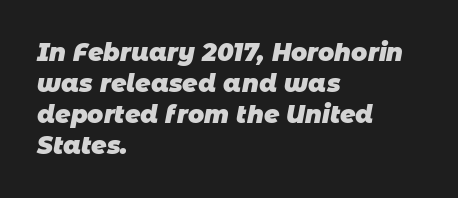
As a designer I'd log this as weight 700, bold. Short note: letters normally spaced. Leftover space on each line is placed entirely after the last word. The rendering uses a moderate line-height, typical for paragraphs. Unmarked baselines from the first word to the last.
